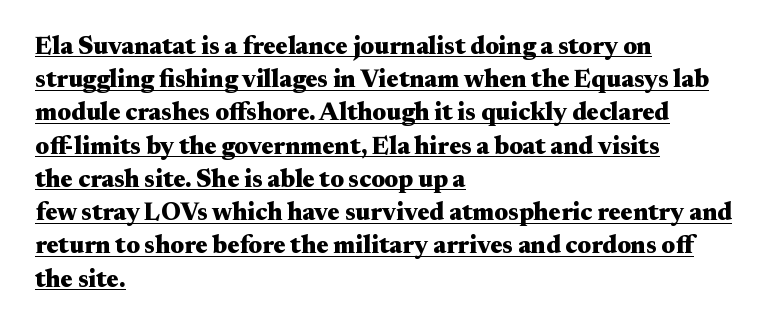
Posture: upright roman. Students, note that the glyphs here touch the page at normal intervals. These lines stack with their left ends in a neat column. The space between consecutive lines is moderate. I'd describe the lettering as bold — thick and assertive. Has an underline been added? It has.
